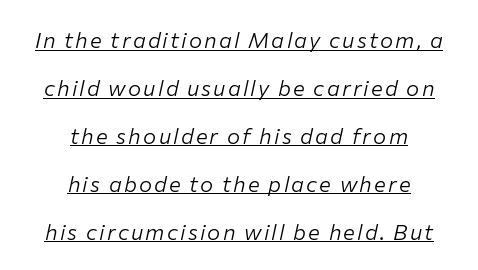
Underline: present. A light-to-regular cut is what we see here. Visually the block forms a symmetrical silhouette, jagged on both flanks. A great deal of white space separates one row of letters from the next.
